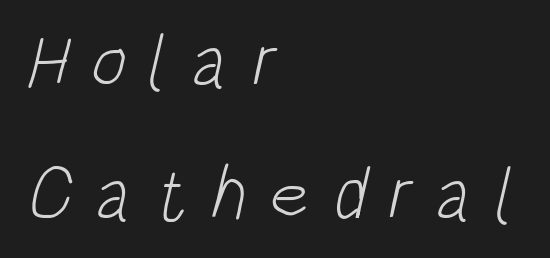
The type family on display is of the sans-serif kind. The typesetting does not lean heavy: it is not bold. Unmarked baselines from the first word to the last. The face used here is proportionally spaced, like ordinary book or web type.
